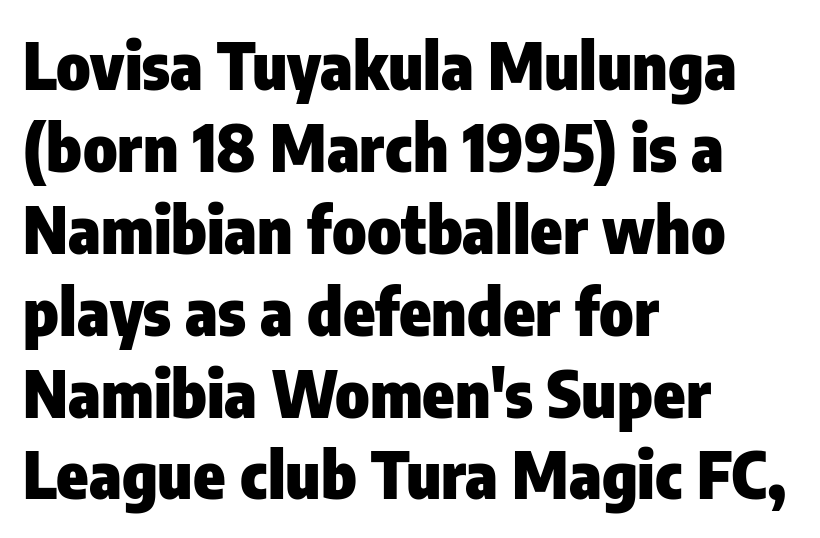
{"serif": "no", "italic": "no", "bold": "yes", "weight": "heavy", "width": "condensed", "stroke_contrast": "low", "x_height": "medium", "monospaced": "no", "underline": "no", "align": "left", "line_spacing": "normal", "line_spacing_ratio": 1.26, "letter_spacing": "normal", "letter_spacing_em": 0.0, "glyph_px": 65}
